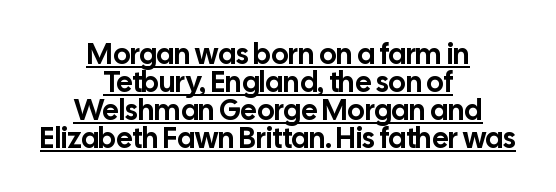
Does extra space separate the letters? No, they use regular spacing. Leading is clearly below the norm, producing a dense column. The typesetter chose a symmetrical, centered arrangement here. Every word sits above its own underline.
